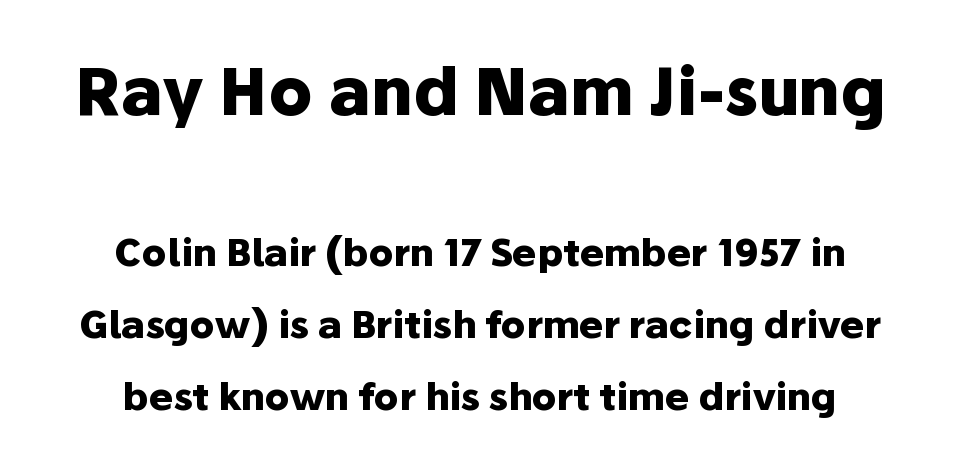
The image shows 65 px heavy sans-serif type, upright; set loose line spacing (1.95x), normal letter spacing, not underlined; the first (top) block is 1.76x larger; low stroke contrast and a medium x-height.
